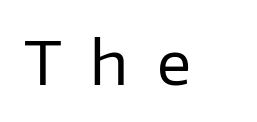
Anything drawn beneath the words? Only blank space. Every stem runs plumb, perpendicular to the baseline. Serif or sans? Sans — the stroke terminals are bare. Note the varied advance widths — an 'i' is clearly narrower than an 'm'. Spacing between characters has been opened up far beyond the box default.
